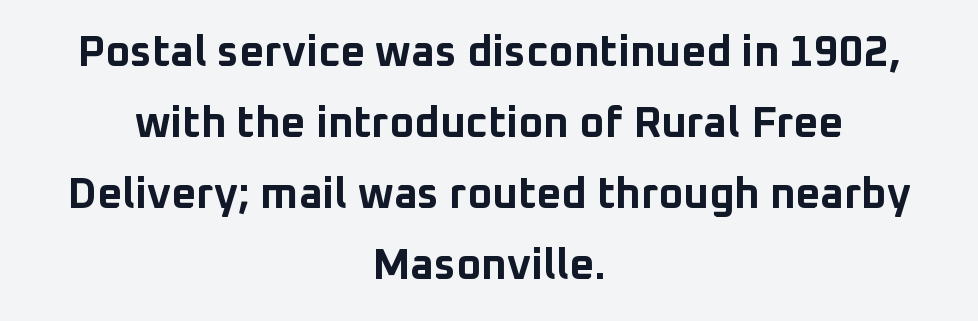
The image shows 43 px bold sans-serif type, upright; set centered, normal line spacing (1.65x), normal letter spacing, not underlined; low stroke contrast and a medium x-height.
